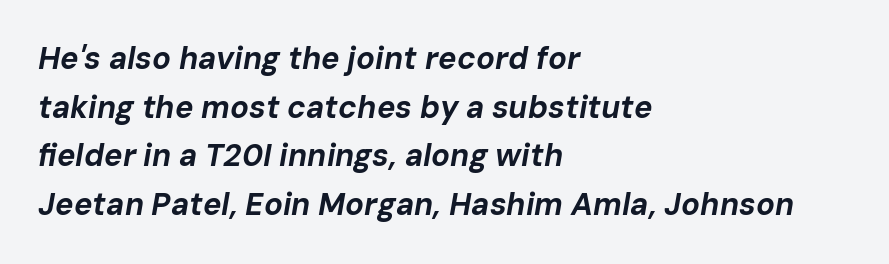
The image shows 31 px bold type, italic (leaning right); set left-aligned, normal line spacing (1.57x), normal letter spacing, not underlined; low stroke contrast and a medium x-height.
